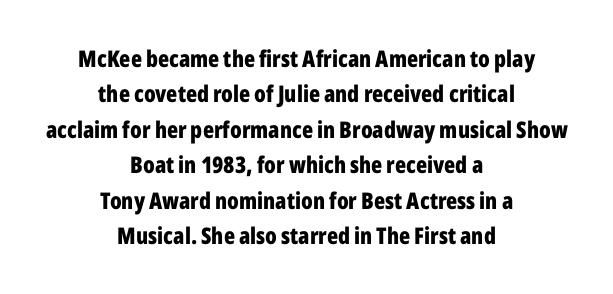
Q: Is the text bold? A: Yes.
Q: Is the text italic (slanted)? A: No, it is upright.
Q: Is the text underlined? A: No.
Q: How is the paragraph aligned? A: Centered.
Q: Is the spacing between letters normal or unusually wide? A: Normal.
Q: Is the spacing between lines tight, normal or loose? A: Normal.
